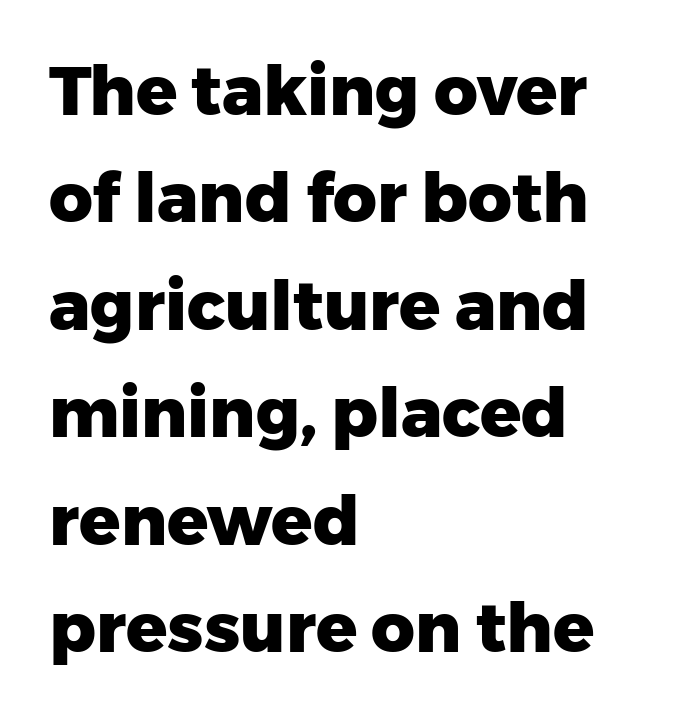
Each letter keeps its own natural width here, so spacing adapts to shape. Evenly set lines give the paragraph a standard silhouette. Between one letter and the next there's only the usual sliver of space. Chunky letters — that's bold for sure. Notice how the passage keeps a crisp vertical edge on the left only. Do the letters lean? They stand straight.
